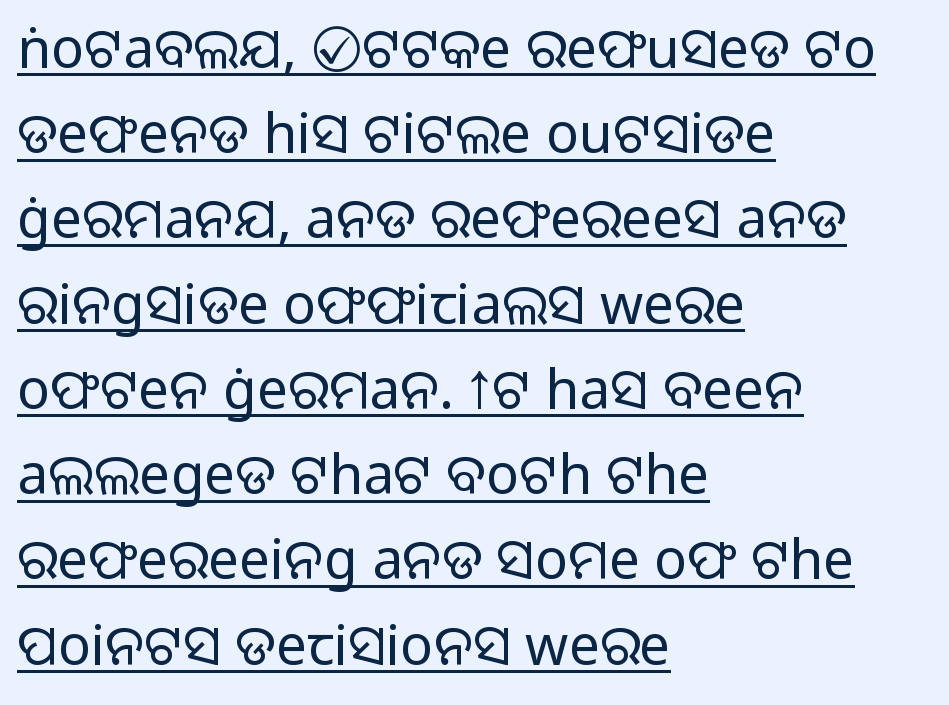
{"serif": "no", "italic": "no", "bold": "no", "weight": "light", "width": "normal", "stroke_contrast": "low", "x_height": "medium", "monospaced": "no", "underline": "yes", "align": "left", "line_spacing": "normal", "line_spacing_ratio": 1.55, "letter_spacing": "normal", "letter_spacing_em": 0.0, "glyph_px": 55}
